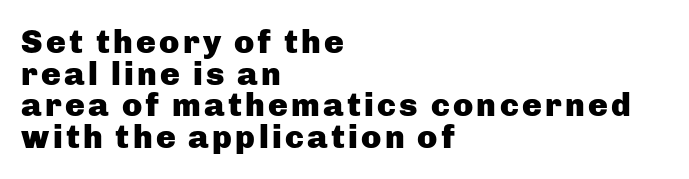
{"serif": "no", "italic": "no", "bold": "yes", "weight": "heavy", "width": "normal", "stroke_contrast": "low", "x_height": "medium", "monospaced": "no", "underline": "no", "align": "left", "line_spacing": "tight", "line_spacing_ratio": 0.96, "glyph_px": 33}
